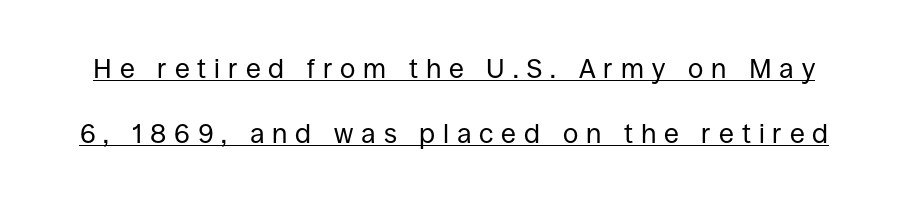
Q: Is the text bold? A: No.
Q: Is the text italic (slanted)? A: No, it is upright.
Q: Is the text underlined? A: Yes.
Q: Is the spacing between letters normal or unusually wide? A: Unusually wide.
Q: Is the spacing between lines tight, normal or loose? A: Loose.
